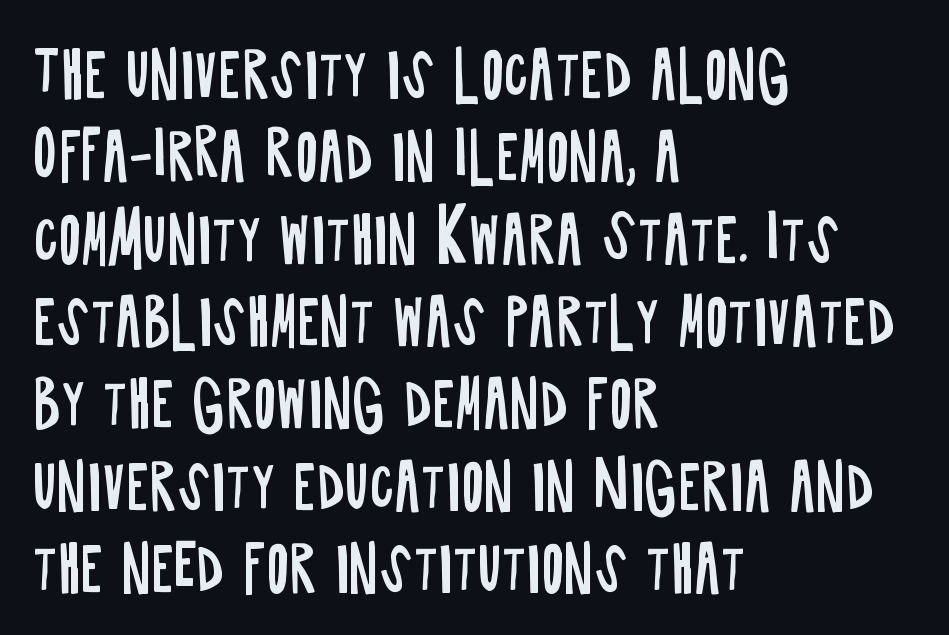
The image shows 61 px regular-weight, condensed sans-serif type, upright; set left-aligned, normal line spacing (1.35x), normal letter spacing, not underlined; low stroke contrast and a large x-height.
